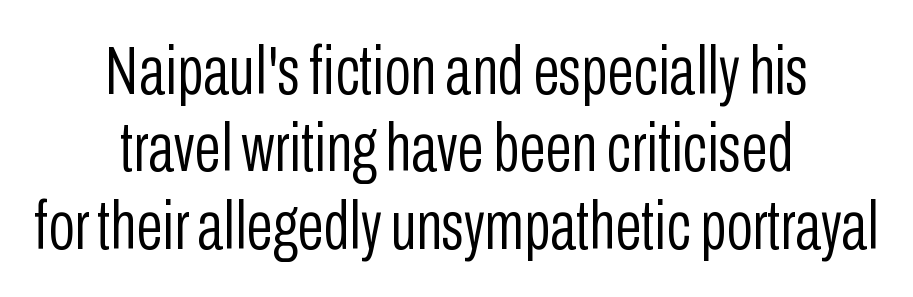
Every stem runs plumb, perpendicular to the baseline. Typeset on center — no edge is straight. Classification — sans serif. You could barely slide anything between these rows. Heaviness? Minimal to ordinary, like unemphasized prose.
